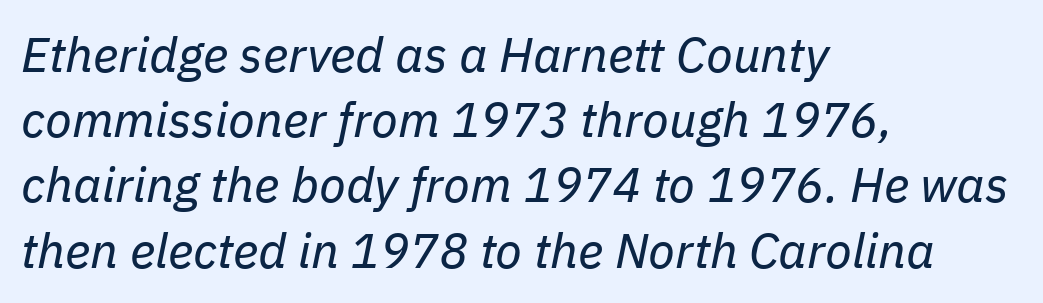
No extra ink here — the face is not bold. A typesetter would call this zero additional tracking. This rendering features lettering with no underline. Does the leading feel generous? No, just average. If you drew a line through each stem, it would be angled. The lines in this sample share a left origin and differ only in where they stop.
